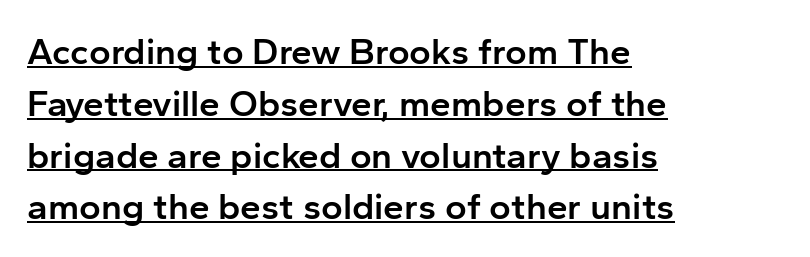
Q: Is the text bold? A: Semi-bold.
Q: Is the text italic (slanted)? A: No, it is upright.
Q: Is the typeface a serif or a sans-serif typeface? A: Sans-serif.
Q: Is the text underlined? A: Yes.
Q: How is the paragraph aligned? A: Left-aligned.
Q: Is the spacing between letters normal or unusually wide? A: Normal.
Q: Is the spacing between lines tight, normal or loose? A: Normal.
Q: Width (condensed, normal, or wide)? A: Normal.
Q: Stroke contrast? A: Low.
Q: x-height? A: Medium.
Q: Monospaced? A: No.
